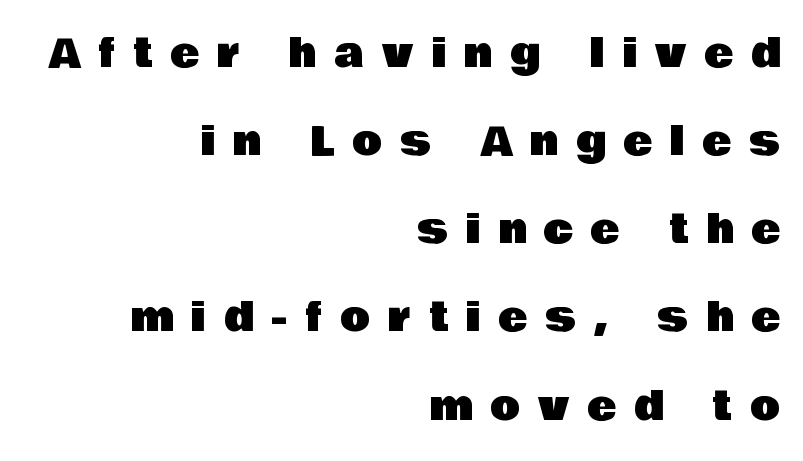
{"serif": "no", "italic": "no", "width": "normal", "stroke_contrast": "low", "x_height": "large", "monospaced": "no", "underline": "no", "align": "right", "line_spacing": "loose", "line_spacing_ratio": 2.26, "letter_spacing": "wide", "letter_spacing_em": 0.46, "glyph_px": 39}
